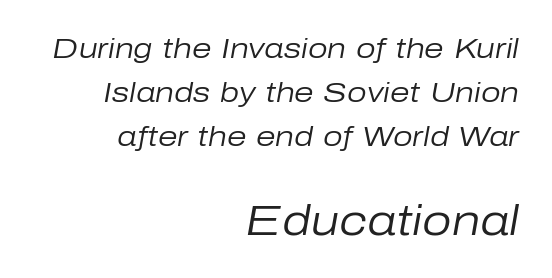
Evenly set lines give the paragraph a standard silhouette. Underlining? Definitely not there. Tall strokes in this sample are angled rather than plumb. There is no visible air inserted between adjacent glyphs.
